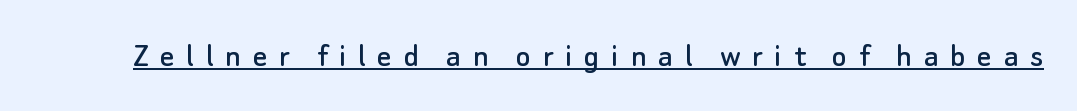
{"serif": "no", "italic": "no", "width": "normal", "stroke_contrast": "low", "x_height": "small", "monospaced": "no", "underline": "yes", "letter_spacing": "wide", "letter_spacing_em": 0.33, "glyph_px": 35}
